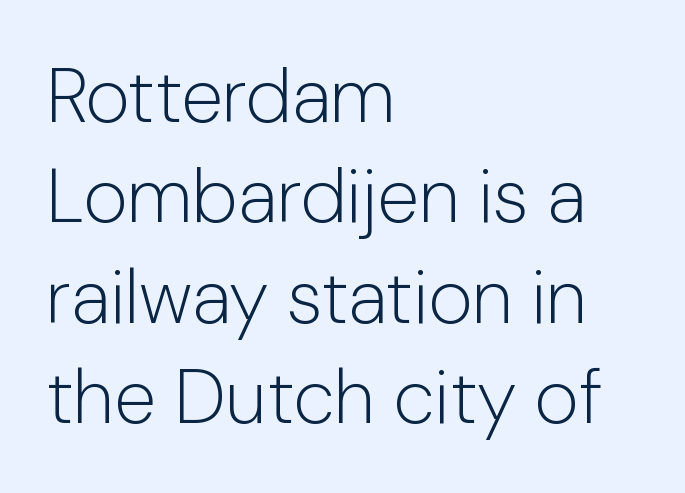
Q: Is the text bold? A: No.
Q: Is the text italic (slanted)? A: No, it is upright.
Q: Is the typeface a serif or a sans-serif typeface? A: Sans-serif.
Q: Is the text underlined? A: No.
Q: How is the paragraph aligned? A: Left-aligned.
Q: Is the spacing between letters normal or unusually wide? A: Normal.
Q: Is the spacing between lines tight, normal or loose? A: Normal.
Q: Width (condensed, normal, or wide)? A: Normal.
Q: Stroke contrast? A: Low.
Q: x-height? A: Medium.
Q: Monospaced? A: No.
